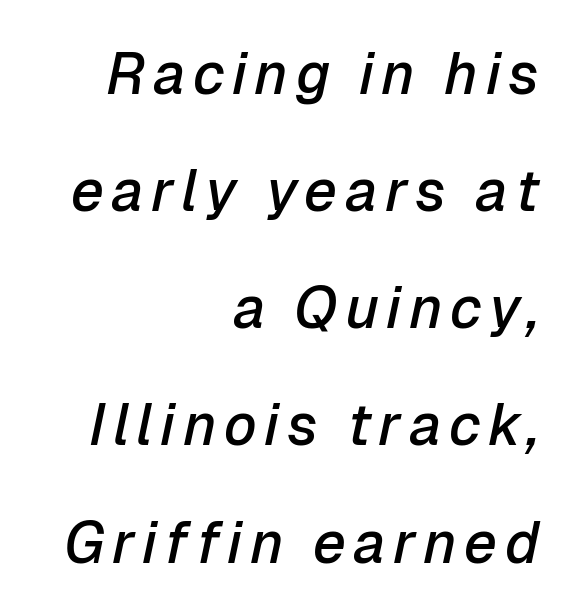
Q: Is the text bold? A: Semi-bold.
Q: Is the text italic (slanted)? A: Yes, it leans right by about 12 degrees.
Q: Is the text underlined? A: No.
Q: How is the paragraph aligned? A: Right-aligned.
Q: Is the spacing between lines tight, normal or loose? A: Loose.
Q: Width (condensed, normal, or wide)? A: Normal.
Q: Stroke contrast? A: Low.
Q: x-height? A: Medium.
Q: Monospaced? A: No.
